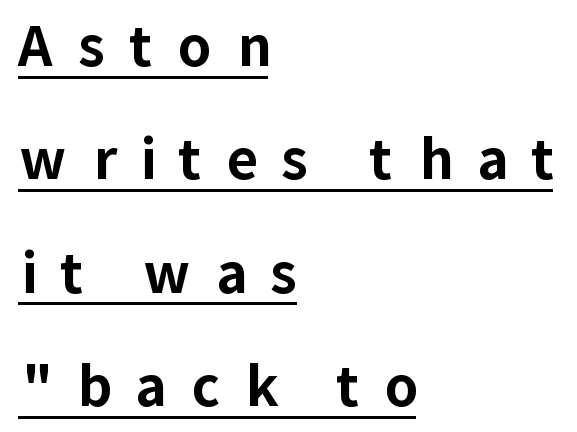
{"serif": "no", "italic": "no", "bold": "yes", "weight": "bold", "width": "normal", "stroke_contrast": "low", "x_height": "medium", "monospaced": "no", "underline": "yes", "align": "left", "line_spacing": "loose", "line_spacing_ratio": 2.1, "letter_spacing": "wide", "letter_spacing_em": 0.45, "glyph_px": 54}
